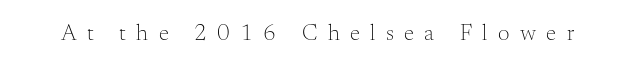
Q: Is the text bold? A: No.
Q: Is the text italic (slanted)? A: No, it is upright.
Q: Is the text underlined? A: No.
Q: Is the spacing between letters normal or unusually wide? A: Unusually wide.
